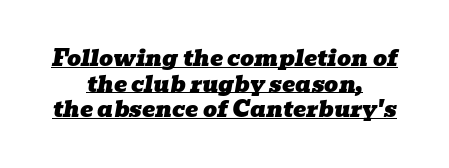
{"italic": "yes", "lean": "right", "slant_degrees": 10, "underline": "yes", "align": "center", "line_spacing_ratio": 1.16, "letter_spacing": "normal", "letter_spacing_em": 0.0, "glyph_px": 22}
